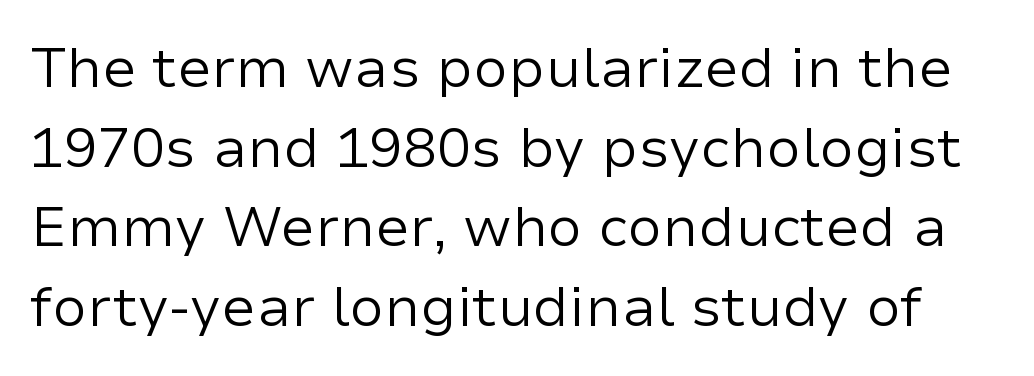
Q: Is the text bold? A: No.
Q: Is the text italic (slanted)? A: No, it is upright.
Q: Is the typeface a serif or a sans-serif typeface? A: Sans-serif.
Q: Is the text underlined? A: No.
Q: Is the spacing between letters normal or unusually wide? A: Normal.
Q: Is the spacing between lines tight, normal or loose? A: Normal.
Q: Width (condensed, normal, or wide)? A: Normal.
Q: Stroke contrast? A: Low.
Q: x-height? A: Medium.
Q: Monospaced? A: No.
